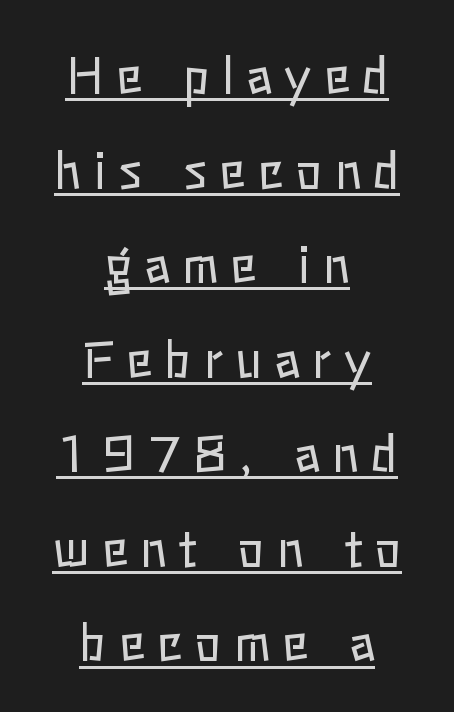
Q: Is the text bold? A: No.
Q: Is the text italic (slanted)? A: No, it is upright.
Q: Is the text underlined? A: Yes.
Q: How is the paragraph aligned? A: Centered.
Q: Is the spacing between letters normal or unusually wide? A: Unusually wide.
Q: Is the spacing between lines tight, normal or loose? A: Loose.
Q: Width (condensed, normal, or wide)? A: Normal.
Q: Stroke contrast? A: Low.
Q: x-height? A: Medium.
Q: Monospaced? A: No.
